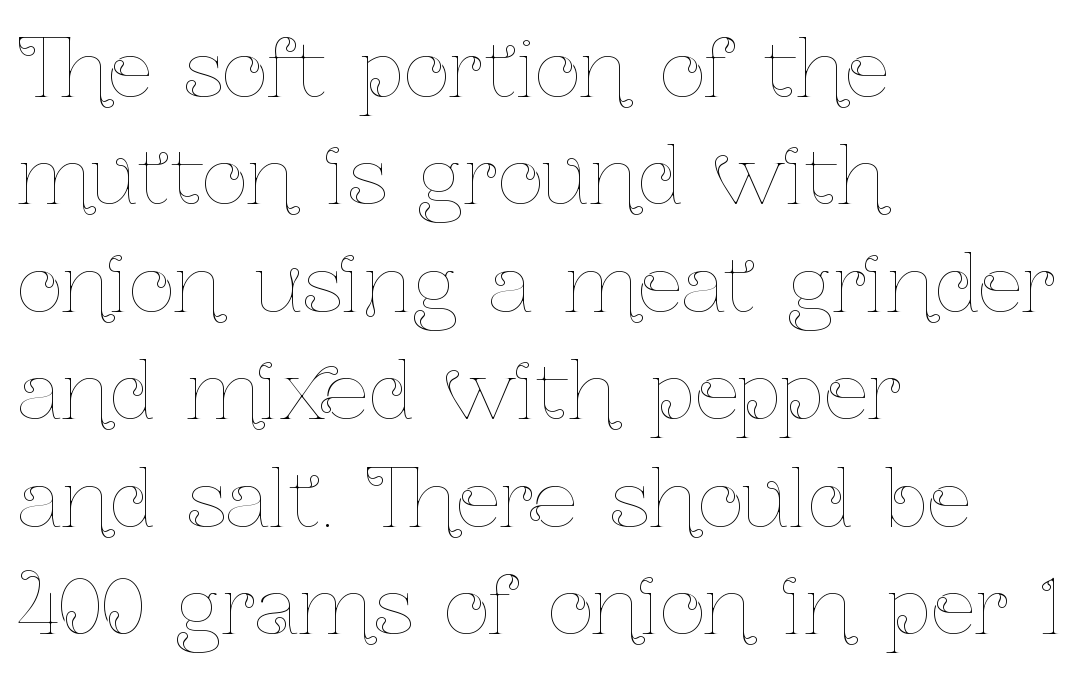
The tracking reads as untouched default to a designer's eye. The face used here is proportionally spaced, like ordinary book or web type. Decoration check: the copy has no underline. Is the block centered? No — it sits flush against the left margin. Each stroke keeps to a modest, everyday thickness or less.
